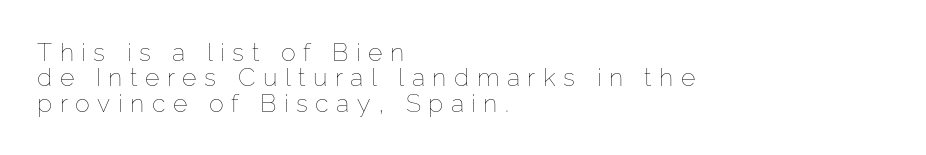
Q: Is the text bold? A: No.
Q: Is the text italic (slanted)? A: No, it is upright.
Q: Is the text underlined? A: No.
Q: How is the paragraph aligned? A: Left-aligned.
Q: Is the spacing between letters normal or unusually wide? A: Unusually wide.
Q: Is the spacing between lines tight, normal or loose? A: Tight.
